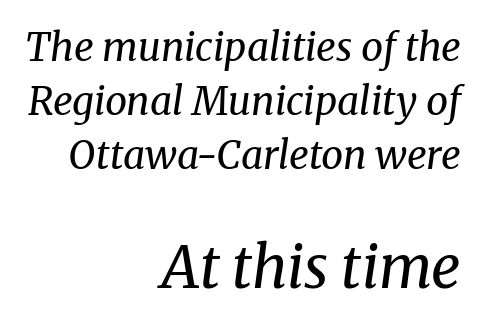
The image shows 58 px regular-weight serif type, italic (leaning right); set right-aligned, normal line spacing (1.38x), normal letter spacing, not underlined; the second (bottom) block is 1.49x larger; medium stroke contrast and a medium x-height.
